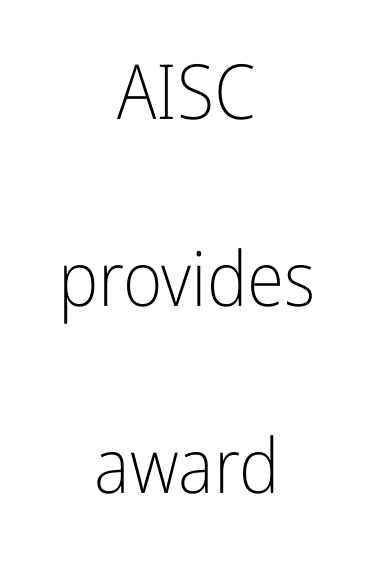
{"serif": "no", "italic": "no", "bold": "no", "weight": "light", "width": "condensed", "stroke_contrast": "low", "x_height": "medium", "monospaced": "no", "underline": "no", "align": "center", "line_spacing": "loose", "line_spacing_ratio": 2.46, "letter_spacing": "normal", "letter_spacing_em": 0.0, "glyph_px": 76}
